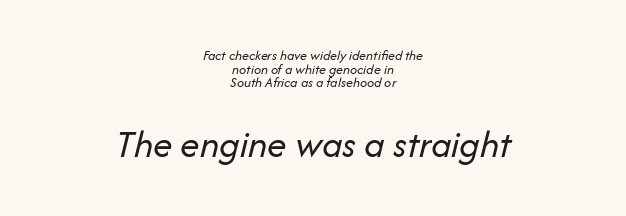
The image shows 39 px regular-weight type, italic (leaning right); set centered, tight line spacing (0.97x), normal letter spacing, not underlined; the second (bottom) block is 2.79x larger; low stroke contrast and a medium x-height.
